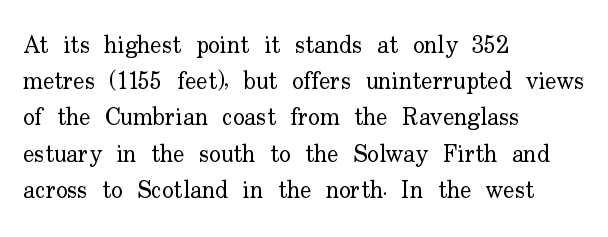
{"italic": "no", "bold": "no", "underline": "no", "align": "left", "line_spacing": "normal", "line_spacing_ratio": 1.51, "letter_spacing": "normal", "letter_spacing_em": 0.0, "glyph_px": 24}
